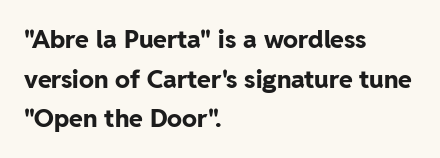
{"italic": "no", "bold": "yes", "underline": "no", "align": "left", "line_spacing": "normal", "line_spacing_ratio": 1.59, "letter_spacing": "normal", "letter_spacing_em": 0.0, "glyph_px": 25}
